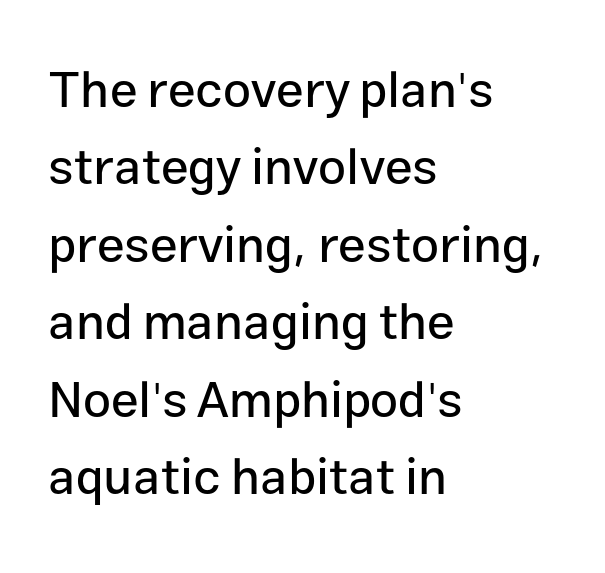
Do the characters align in a grid? No, the font is proportional. Is there any slant? The stems are plumb. No extra tracking has been applied to these lines. The rendering anchors every line to the left-hand side. The designer went with a sans here, leaving each stem footless. The rendering uses a moderate line-height, typical for paragraphs.
